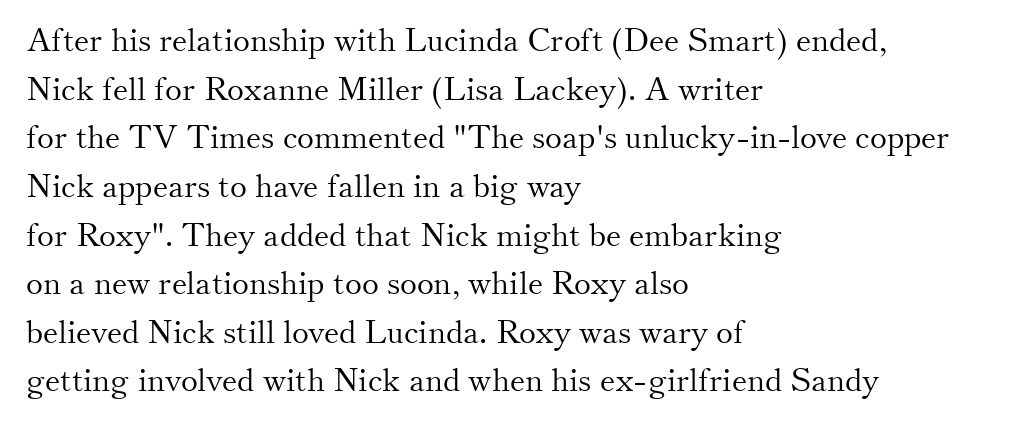
Nothing unusual about the tracking: characters are spaced as the font intends. Caption: face not bold, strokes unweighted. Posture: vertical. Here the designer chose a conventional face with non-uniform glyph widths. Honestly, the row spacing looks completely unremarkable.
